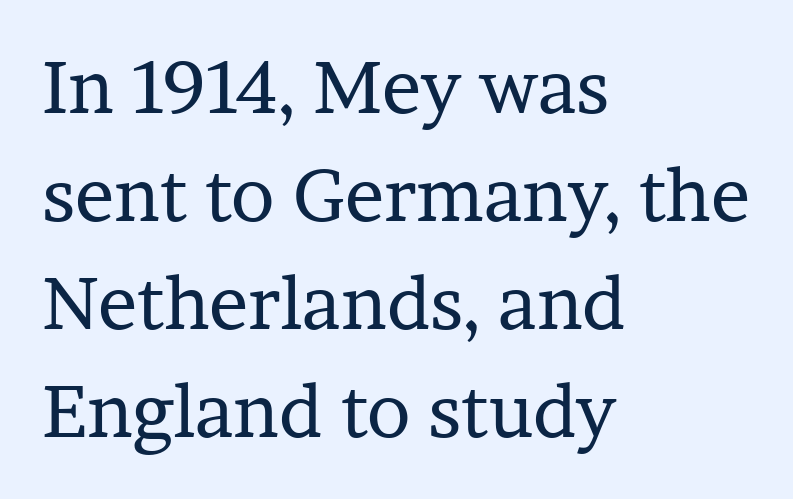
Q: Is the text bold? A: No.
Q: Is the text italic (slanted)? A: No, it is upright.
Q: Is the typeface a serif or a sans-serif typeface? A: Serif.
Q: Is the text underlined? A: No.
Q: How is the paragraph aligned? A: Left-aligned.
Q: Is the spacing between letters normal or unusually wide? A: Normal.
Q: Is the spacing between lines tight, normal or loose? A: Normal.
Q: Width (condensed, normal, or wide)? A: Normal.
Q: Stroke contrast? A: Low.
Q: x-height? A: Medium.
Q: Monospaced? A: No.
